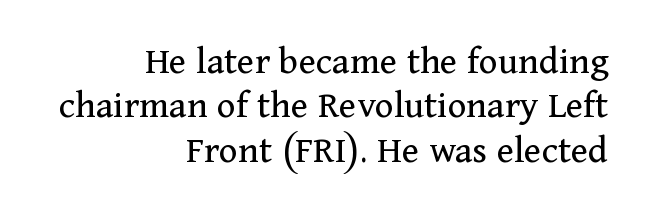
{"serif": "yes", "italic": "no", "bold": "no", "weight": "regular", "width": "normal", "stroke_contrast": "medium", "x_height": "medium", "monospaced": "no", "underline": "no", "align": "right", "line_spacing": "tight", "line_spacing_ratio": 1.11, "letter_spacing": "normal", "letter_spacing_em": 0.0, "glyph_px": 40}
